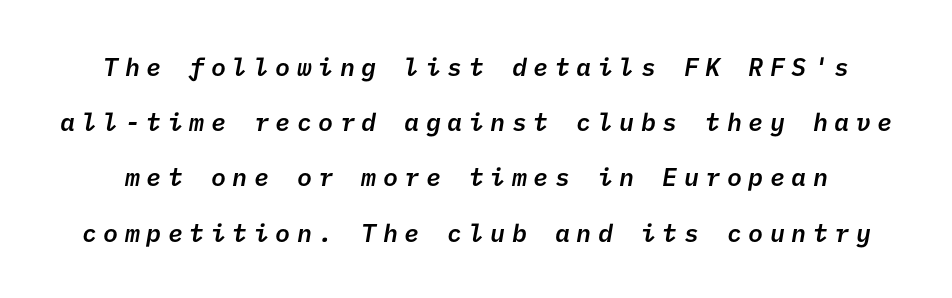
{"bold": "semi", "underline": "no", "line_spacing": "loose", "line_spacing_ratio": 2.21, "letter_spacing": "wide", "letter_spacing_em": 0.26, "glyph_px": 25}
